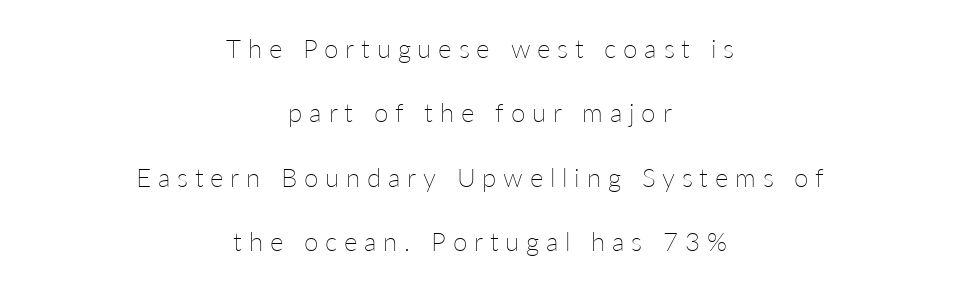
{"italic": "no", "bold": "no", "underline": "no", "align": "center", "line_spacing": "loose", "line_spacing_ratio": 2.48, "letter_spacing": "wide", "letter_spacing_em": 0.26, "glyph_px": 26}
